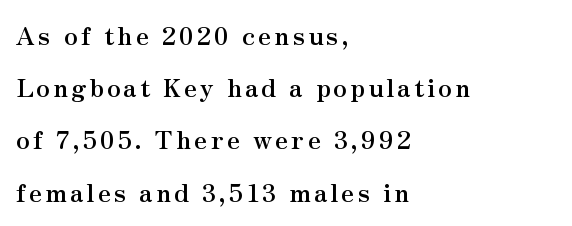
Q: Is the text bold? A: Yes.
Q: Is the text italic (slanted)? A: No, it is upright.
Q: Is the text underlined? A: No.
Q: How is the paragraph aligned? A: Left-aligned.
Q: Is the spacing between lines tight, normal or loose? A: Loose.
